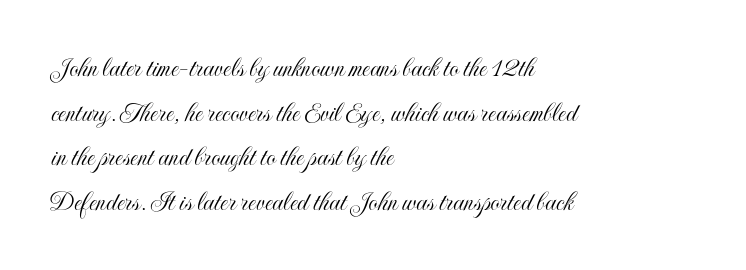
The image shows 29 px condensed type; set left-aligned, normal line spacing (1.54x), normal letter spacing, not underlined; a small x-height.
